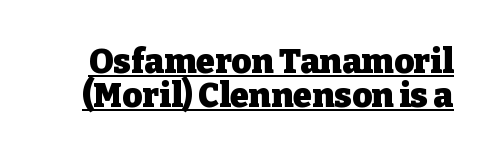
The image shows 34 px heavy serif type, upright; set tight line spacing (0.99x), normal letter spacing, underlined; low stroke contrast and a medium x-height.
